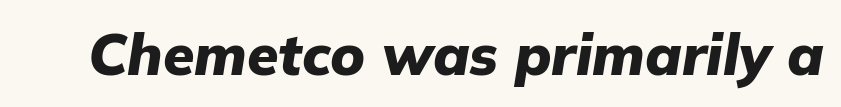
{"italic": "yes", "lean": "right", "slant_degrees": 9, "bold": "yes", "weight": "heavy", "width": "normal", "stroke_contrast": "low", "x_height": "medium", "monospaced": "no", "underline": "no", "letter_spacing": "normal", "letter_spacing_em": 0.0, "glyph_px": 57}
